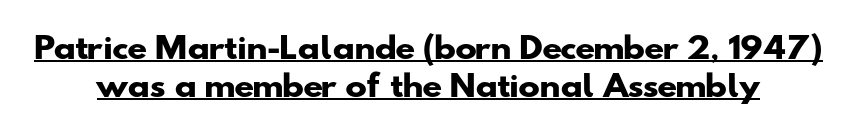
The image shows 29 px heavy, wide sans-serif type; set normal line spacing (1.3x), normal letter spacing, underlined; low stroke contrast and a small x-height.
